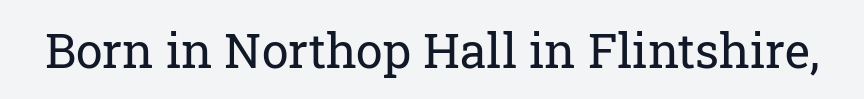
{"serif": "yes", "italic": "no", "bold": "no", "weight": "regular", "width": "normal", "stroke_contrast": "low", "x_height": "medium", "monospaced": "no", "underline": "no", "letter_spacing": "normal", "letter_spacing_em": 0.0, "glyph_px": 48}
